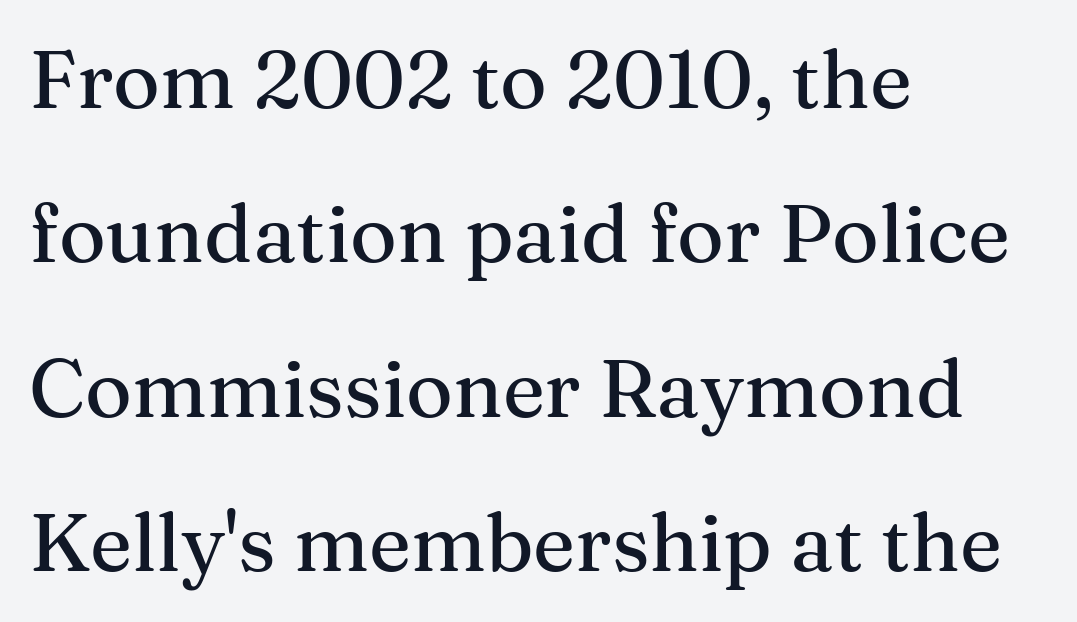
The image shows 80 px serif type, upright; set left-aligned, loose line spacing (1.93x), normal letter spacing, not underlined; medium stroke contrast and a medium x-height.
